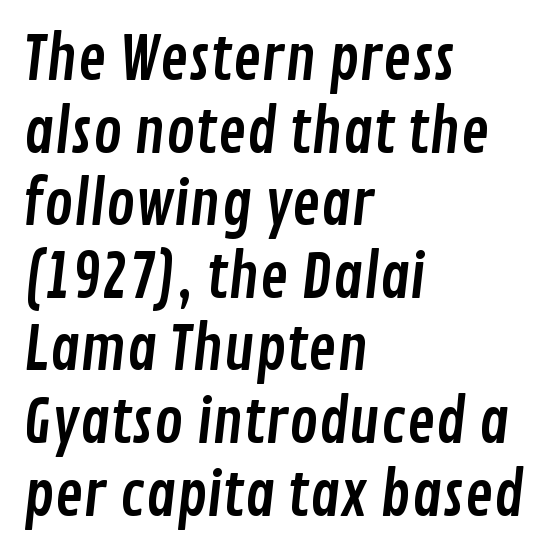
The horizontal fit of the characters is conventional and even. Short and long lines alike share a common starting point at left. The letters carry no serifs — their stems end cleanly without finishing strokes. Letters rest on an invisible, unmarked baseline. Do the characters align in a grid? No, the font is proportional.
